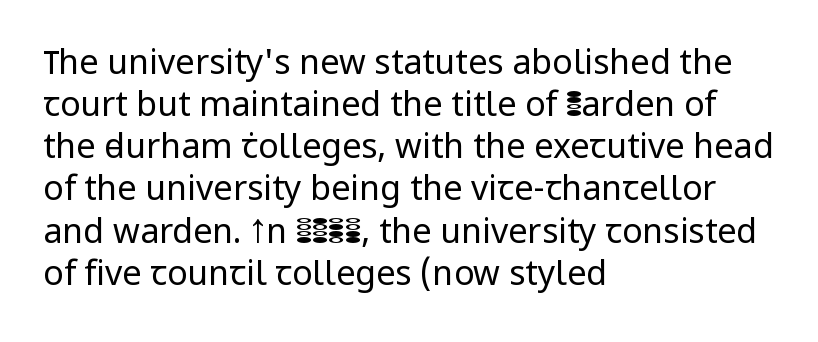
Q: Is the text bold? A: No.
Q: Is the text italic (slanted)? A: No, it is upright.
Q: Is the typeface a serif or a sans-serif typeface? A: Sans-serif.
Q: Is the text underlined? A: No.
Q: How is the paragraph aligned? A: Left-aligned.
Q: Is the spacing between letters normal or unusually wide? A: Normal.
Q: Width (condensed, normal, or wide)? A: Normal.
Q: Stroke contrast? A: Low.
Q: x-height? A: Medium.
Q: Monospaced? A: No.
